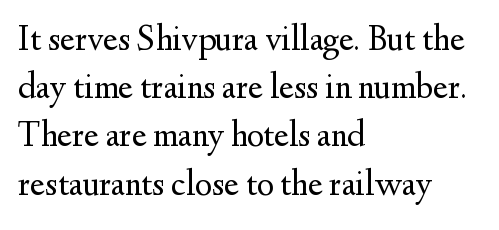
{"serif": "yes", "italic": "no", "bold": "no", "weight": "regular", "width": "normal", "stroke_contrast": "medium", "x_height": "small", "monospaced": "no", "underline": "no", "align": "left", "line_spacing": "normal", "line_spacing_ratio": 1.34, "letter_spacing": "normal", "letter_spacing_em": 0.0, "glyph_px": 36}
